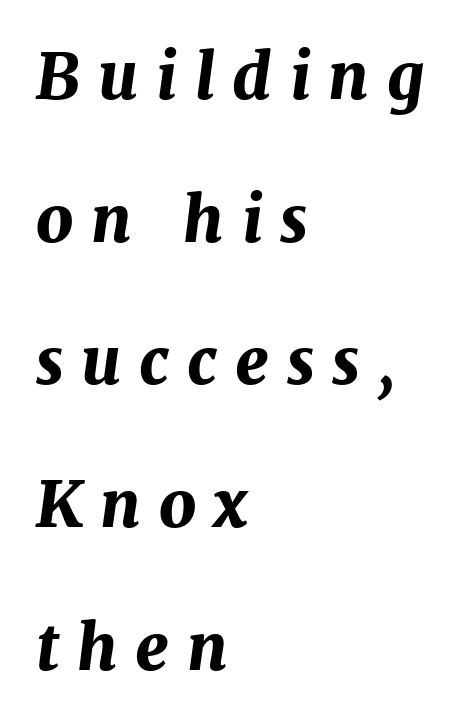
Q: Is the text bold? A: Yes.
Q: Is the text italic (slanted)? A: Yes, it leans right by about 7 degrees.
Q: Is the text underlined? A: No.
Q: How is the paragraph aligned? A: Left-aligned.
Q: Is the spacing between letters normal or unusually wide? A: Unusually wide.
Q: Is the spacing between lines tight, normal or loose? A: Loose.
Q: Width (condensed, normal, or wide)? A: Normal.
Q: Stroke contrast? A: Medium.
Q: x-height? A: Medium.
Q: Monospaced? A: No.
